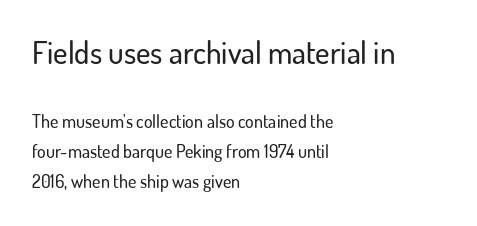
{"serif": "no", "italic": "no", "width": "normal", "stroke_contrast": "low", "x_height": "small", "monospaced": "no", "underline": "no", "align": "left", "line_spacing": "normal", "line_spacing_ratio": 1.68, "letter_spacing": "normal", "letter_spacing_em": 0.0, "larger_block": "first", "size_ratio": 1.72, "glyph_px": 31}
